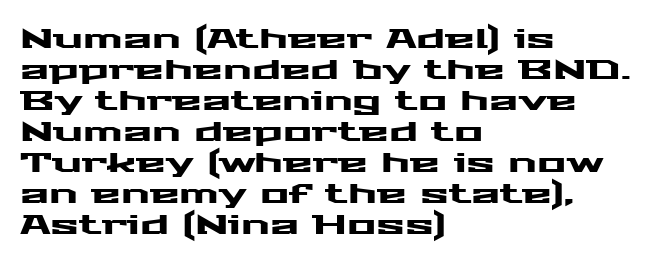
{"italic": "no", "underline": "no", "align": "left", "line_spacing": "tight", "line_spacing_ratio": 1.15, "letter_spacing": "normal", "letter_spacing_em": 0.0, "glyph_px": 27}
